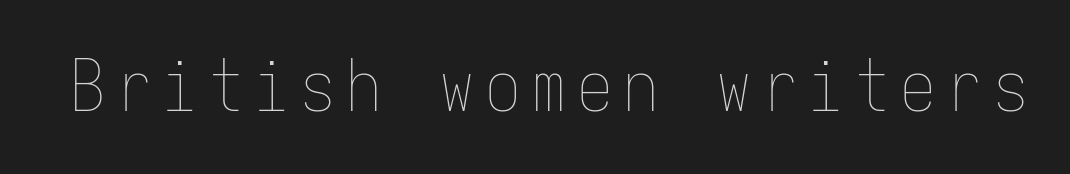
Q: Is the text bold? A: No.
Q: Is the text italic (slanted)? A: No, it is upright.
Q: Is the text underlined? A: No.
Q: Width (condensed, normal, or wide)? A: Condensed.
Q: Stroke contrast? A: Low.
Q: x-height? A: Medium.
Q: Monospaced? A: Yes.
